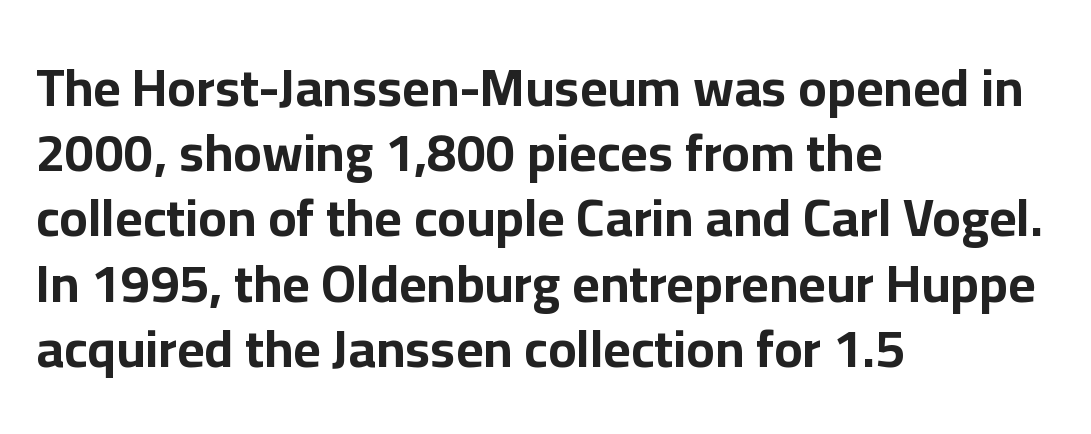
This is roman type, the default non-slanted kind. You can tell from the bare stems that sans-serif type was used. Short and long lines alike share a common starting point at left. Here the glyphs are tracked normally, forming tight word shapes.
